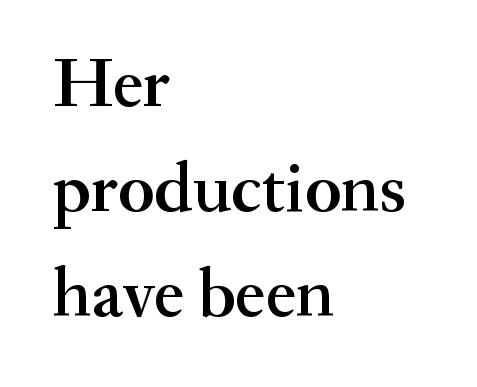
{"serif": "yes", "italic": "no", "bold": "semi", "weight": "semibold", "width": "normal", "stroke_contrast": "medium", "x_height": "small", "monospaced": "no", "underline": "no", "align": "left", "line_spacing": "normal", "line_spacing_ratio": 1.5, "letter_spacing": "normal", "letter_spacing_em": 0.0, "glyph_px": 70}
